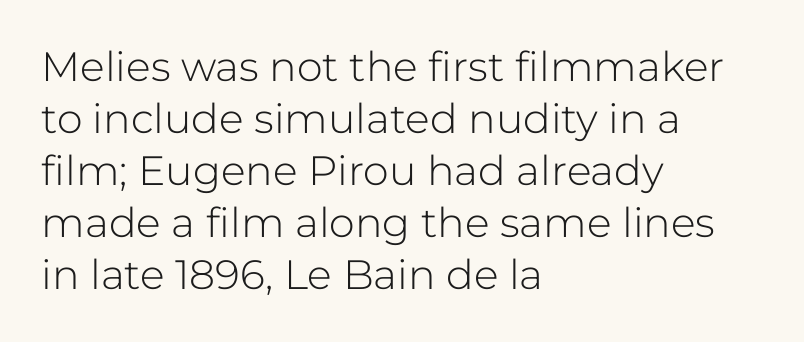
A light-to-regular cut is what we see here. Regular leading. Notice how the stems are strictly vertical — no italics here. This rendering leaves character spacing at its baseline value. Lines of text with bare space underneath. The passage shown is typeset with a sans-serif family.
